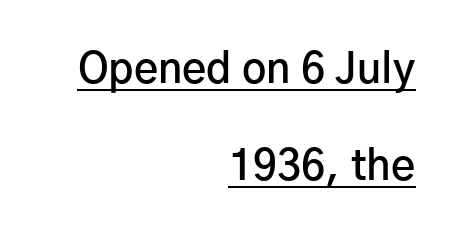
{"serif": "no", "italic": "no", "bold": "semi", "weight": "semibold", "width": "normal", "stroke_contrast": "low", "x_height": "medium", "monospaced": "no", "underline": "yes", "align": "right", "line_spacing": "loose", "line_spacing_ratio": 2.32, "letter_spacing": "normal", "letter_spacing_em": 0.0, "glyph_px": 42}
